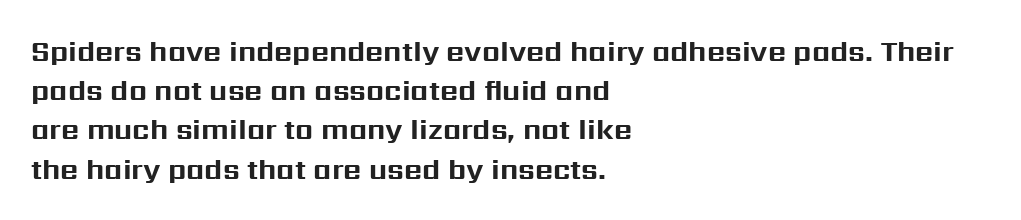
{"serif": "no", "italic": "no", "bold": "yes", "weight": "bold", "width": "normal", "stroke_contrast": "medium", "x_height": "medium", "monospaced": "no", "underline": "no", "align": "left", "line_spacing": "normal", "line_spacing_ratio": 1.4, "letter_spacing": "normal", "letter_spacing_em": 0.0, "glyph_px": 28}
